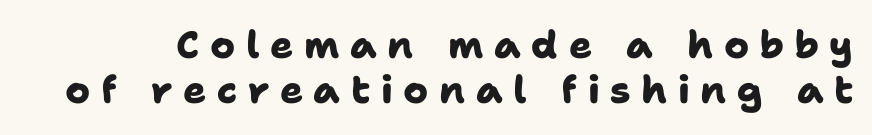
{"serif": "no", "bold": "yes", "weight": "heavy", "width": "normal", "stroke_contrast": "low", "x_height": "medium", "monospaced": "no", "underline": "no", "line_spacing_ratio": 1.18, "letter_spacing": "wide", "letter_spacing_em": 0.28, "glyph_px": 38}
